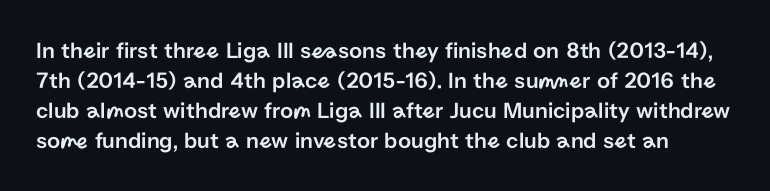
Q: Is the text italic (slanted)? A: No, it is upright.
Q: Is the text underlined? A: No.
Q: Is the spacing between letters normal or unusually wide? A: Normal.
Q: Is the spacing between lines tight, normal or loose? A: Normal.
